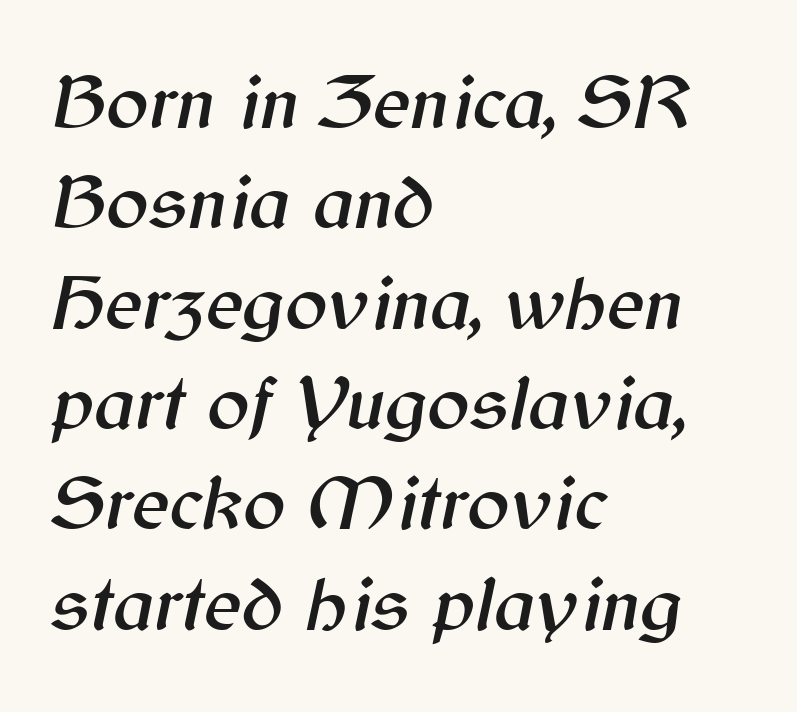
{"italic": "yes", "lean": "right", "slant_degrees": 12, "width": "normal", "stroke_contrast": "medium", "x_height": "medium", "monospaced": "no", "underline": "no", "align": "left", "line_spacing": "normal", "line_spacing_ratio": 1.27, "letter_spacing": "normal", "letter_spacing_em": 0.0, "glyph_px": 79}
